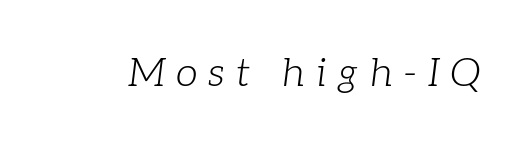
{"serif": "yes", "italic": "yes", "lean": "right", "slant_degrees": 7, "bold": "no", "weight": "light", "width": "normal", "stroke_contrast": "low", "x_height": "medium", "monospaced": "no", "underline": "no", "letter_spacing": "wide", "letter_spacing_em": 0.27, "glyph_px": 40}
